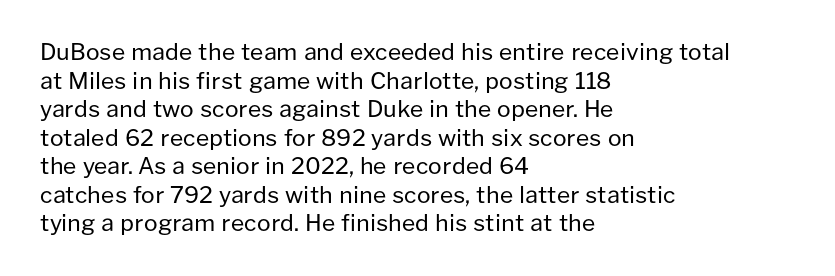
{"italic": "no", "bold": "no", "underline": "no", "align": "left", "line_spacing_ratio": 1.24, "letter_spacing": "normal", "letter_spacing_em": 0.0, "glyph_px": 23}
